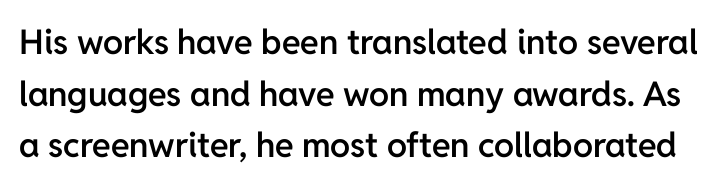
Each glyph is drawn with semibold strokes, heavier than normal yet not fully bold. Stroke terminals: plain, sans-serif. The rendering uses natural spacing where letterforms have individual widths. There is no visible air inserted between adjacent glyphs. Italic: no, the glyphs are upright roman. Honestly, the row spacing looks completely unremarkable.
